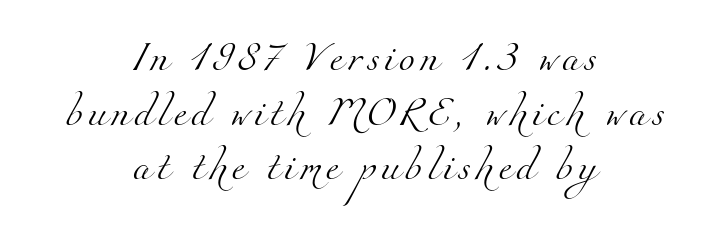
The image shows 29 px light serif type; set centered, line spacing 1.88x, not underlined; medium stroke contrast and a small x-height.
